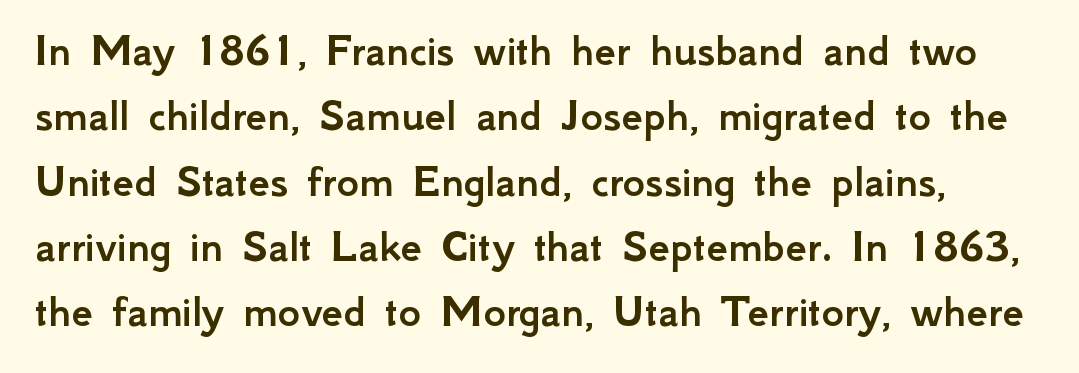
{"serif": "no", "italic": "no", "width": "normal", "stroke_contrast": "low", "x_height": "small", "monospaced": "no", "underline": "no", "line_spacing": "normal", "line_spacing_ratio": 1.36, "letter_spacing": "normal", "letter_spacing_em": 0.0, "glyph_px": 48}
